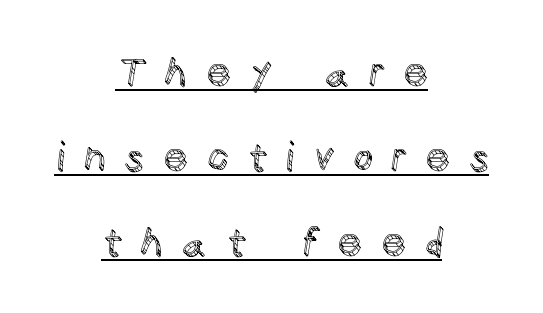
Q: Is the text italic (slanted)? A: Yes.
Q: Is the text underlined? A: Yes.
Q: How is the paragraph aligned? A: Centered.
Q: Is the spacing between letters normal or unusually wide? A: Unusually wide.
Q: Is the spacing between lines tight, normal or loose? A: Loose.
Q: Width (condensed, normal, or wide)? A: Normal.
Q: x-height? A: Large.
Q: Monospaced? A: No.
